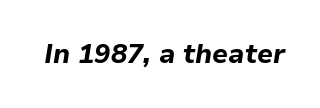
Q: Is the text bold? A: Yes.
Q: Is the text italic (slanted)? A: Yes, it leans right by about 9 degrees.
Q: Is the text underlined? A: No.
Q: Is the spacing between letters normal or unusually wide? A: Normal.
